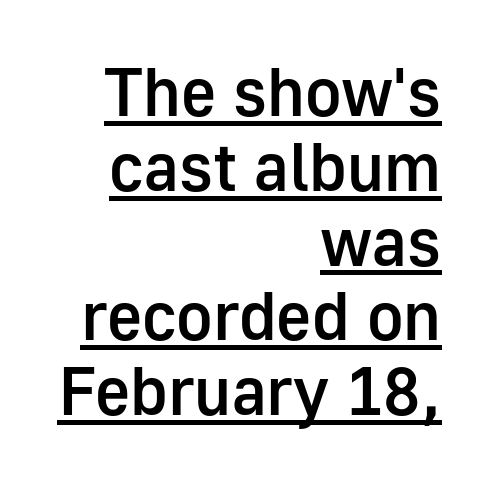
{"serif": "no", "italic": "no", "bold": "semi", "weight": "semibold", "width": "normal", "stroke_contrast": "low", "x_height": "medium", "monospaced": "no", "underline": "yes", "align": "right", "line_spacing": "tight", "line_spacing_ratio": 1.1, "letter_spacing": "normal", "letter_spacing_em": 0.0, "glyph_px": 68}
